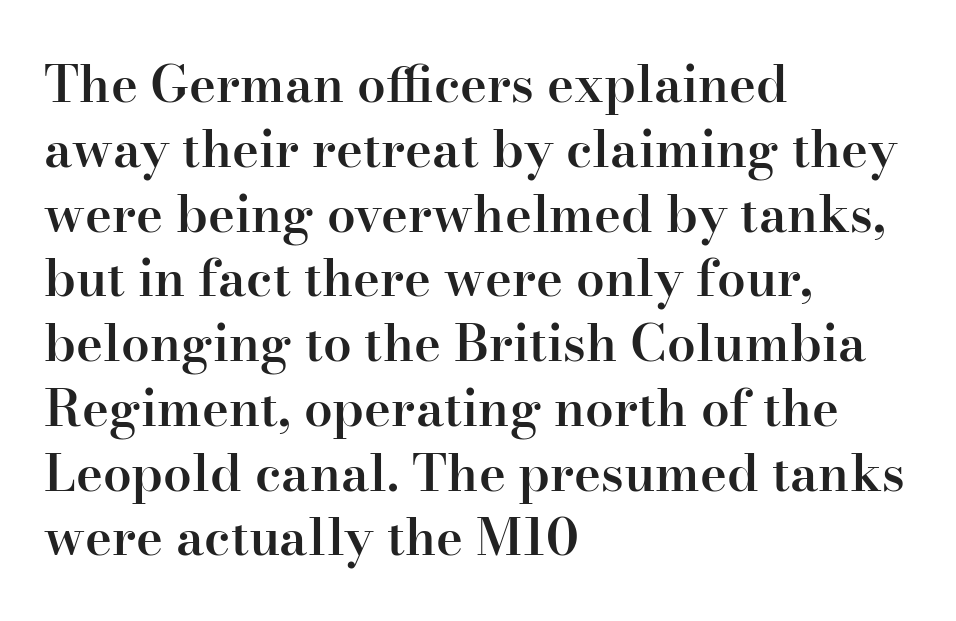
Q: Is the text bold? A: Semi-bold.
Q: Is the text italic (slanted)? A: No, it is upright.
Q: Is the typeface a serif or a sans-serif typeface? A: Serif.
Q: Is the text underlined? A: No.
Q: How is the paragraph aligned? A: Left-aligned.
Q: Is the spacing between letters normal or unusually wide? A: Normal.
Q: Is the spacing between lines tight, normal or loose? A: Normal.
Q: Width (condensed, normal, or wide)? A: Normal.
Q: Stroke contrast? A: High.
Q: x-height? A: Small.
Q: Monospaced? A: No.
